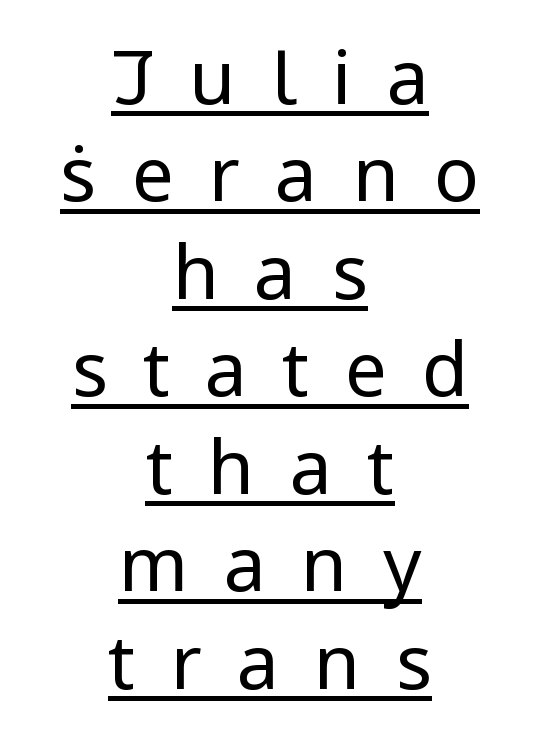
Underlined type. Leading matches the norm, producing a regular column. Each line is balanced around a shared central axis. This rendering widens character spacing well past its baseline value. It's the straight-up-and-down kind of type.
